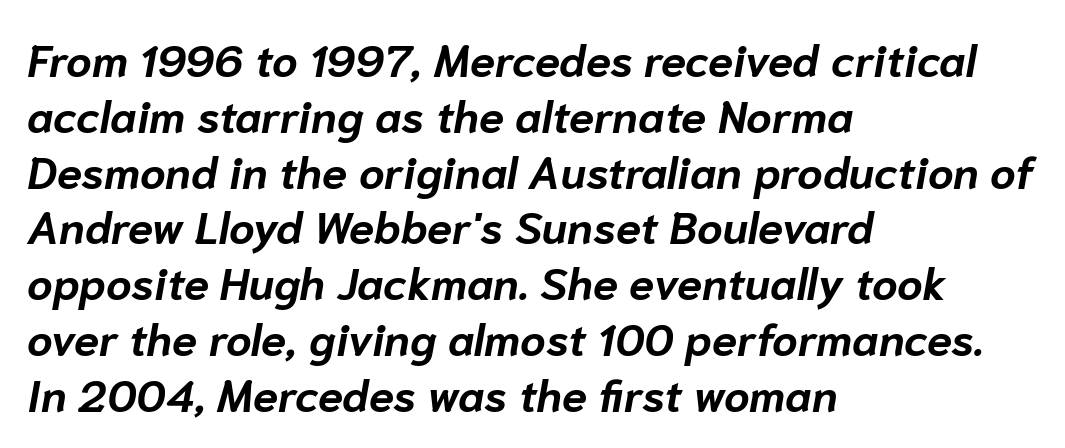
{"italic": "yes", "lean": "right", "slant_degrees": 10, "bold": "yes", "weight": "bold", "width": "normal", "stroke_contrast": "low", "x_height": "medium", "monospaced": "no", "underline": "no", "align": "left", "line_spacing_ratio": 1.24, "letter_spacing": "normal", "letter_spacing_em": 0.0, "glyph_px": 45}
